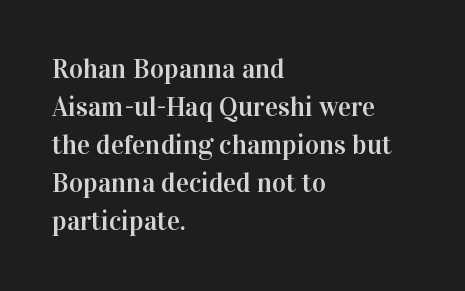
Every stem runs plumb, perpendicular to the baseline. No extra tracking has been applied to these lines. Students, observe: this is what conventionally led text looks like. The rendering anchors every line to the left-hand side. Just letters on the line, the space beneath them empty.
